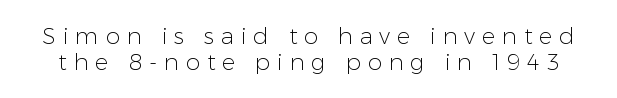
Q: Is the text bold? A: No.
Q: Is the text italic (slanted)? A: No, it is upright.
Q: Is the text underlined? A: No.
Q: Is the spacing between letters normal or unusually wide? A: Unusually wide.
Q: Is the spacing between lines tight, normal or loose? A: Tight.
